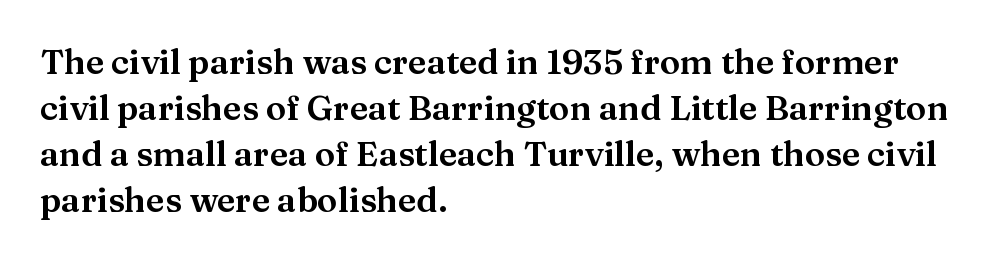
Q: Is the text italic (slanted)? A: No, it is upright.
Q: Is the typeface a serif or a sans-serif typeface? A: Serif.
Q: Is the text underlined? A: No.
Q: How is the paragraph aligned? A: Left-aligned.
Q: Is the spacing between letters normal or unusually wide? A: Normal.
Q: Is the spacing between lines tight, normal or loose? A: Normal.
Q: Width (condensed, normal, or wide)? A: Wide.
Q: Stroke contrast? A: Medium.
Q: x-height? A: Medium.
Q: Monospaced? A: No.
